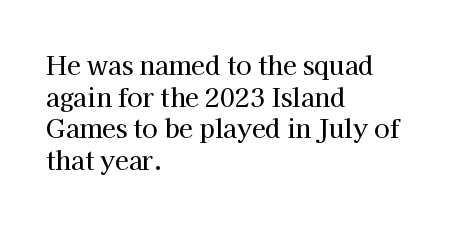
The rows are spaced the way most documents space them. No extra tracking has been applied to these lines. Which margin do the lines hug? The left one — the right edge is uneven. The gap between lines stays unmarked. If you drew a line through each stem, it would be perfectly vertical.
